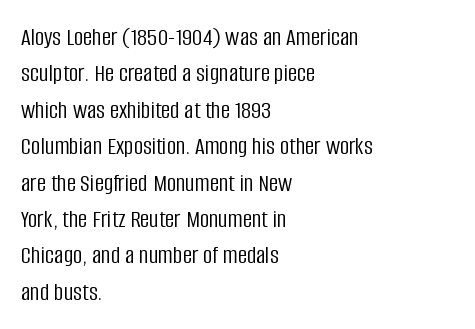
Short and long lines alike share a common starting point at left. The typeface has the unassuming heft of standard copy or less. Is the letter spacing exaggerated? No — it looks like the ordinary default. Has an underline been added? It has not. Posture: vertical.
